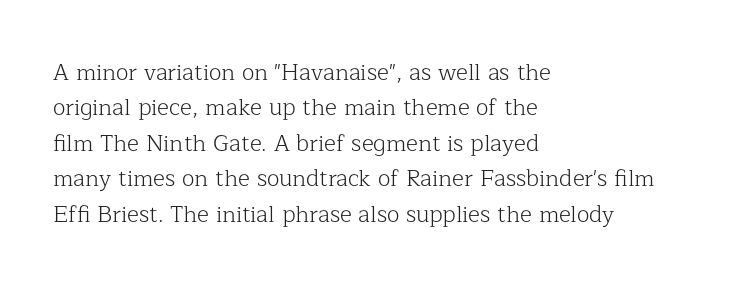
{"italic": "no", "bold": "no", "underline": "no", "align": "left", "line_spacing": "normal", "line_spacing_ratio": 1.54, "letter_spacing": "normal", "letter_spacing_em": 0.0, "glyph_px": 23}
